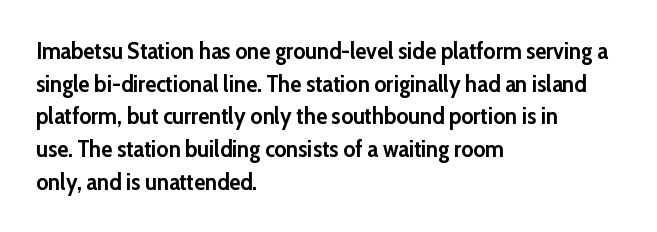
The image shows 23 px bold type, upright; set left-aligned, normal line spacing (1.42x), normal letter spacing, not underlined.
